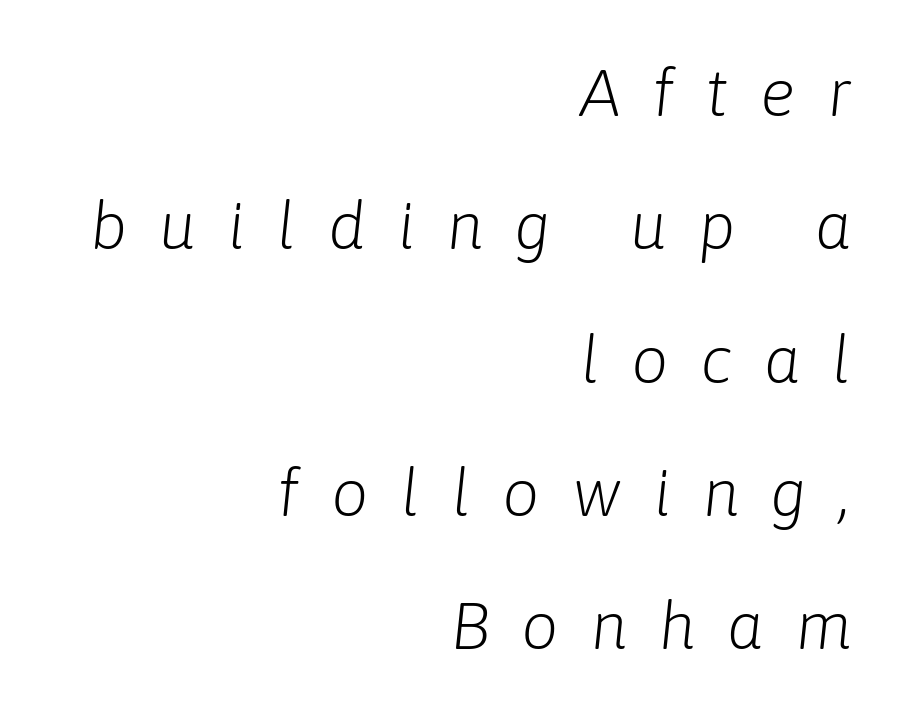
What stands out about the letter spacing? Its width — letters are far apart. The face used here is proportionally spaced, like ordinary book or web type. Compared with ordinary roman type, these characters are visibly tilted. Check under the words: just untouched page.
